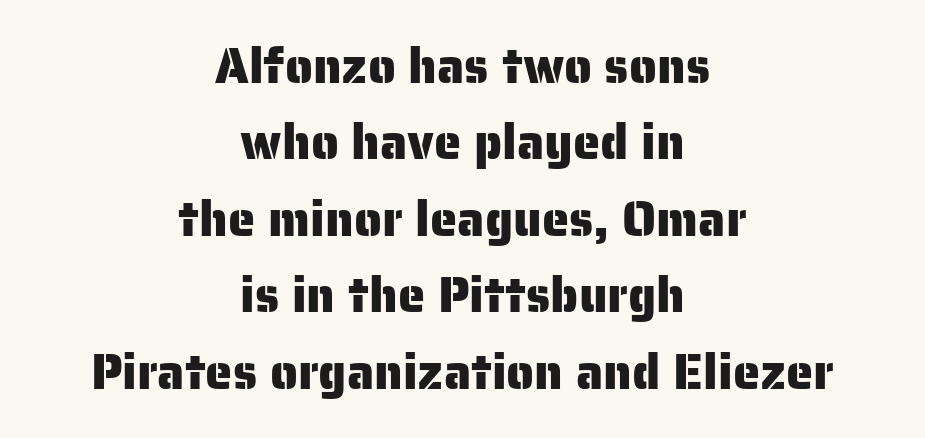
{"serif": "no", "italic": "no", "width": "normal", "stroke_contrast": "low", "x_height": "medium", "monospaced": "no", "underline": "no", "align": "center", "line_spacing": "normal", "line_spacing_ratio": 1.56, "letter_spacing": "normal", "letter_spacing_em": 0.0, "glyph_px": 49}
